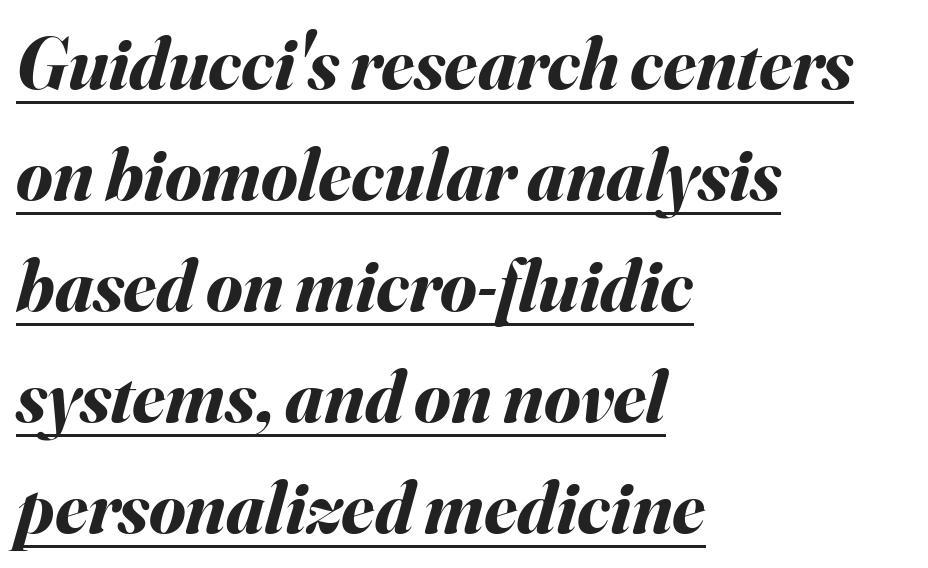
{"italic": "yes", "lean": "right", "slant_degrees": 16, "bold": "yes", "weight": "bold", "width": "normal", "stroke_contrast": "medium", "x_height": "small", "monospaced": "no", "underline": "yes", "align": "left", "line_spacing": "normal", "line_spacing_ratio": 1.5, "letter_spacing": "normal", "letter_spacing_em": 0.0, "glyph_px": 74}
